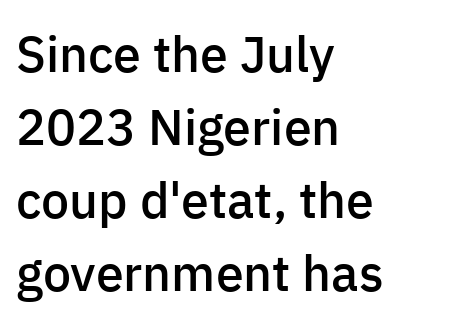
Q: Is the text bold? A: Semi-bold.
Q: Is the text italic (slanted)? A: No, it is upright.
Q: Is the typeface a serif or a sans-serif typeface? A: Sans-serif.
Q: Is the text underlined? A: No.
Q: How is the paragraph aligned? A: Left-aligned.
Q: Is the spacing between letters normal or unusually wide? A: Normal.
Q: Is the spacing between lines tight, normal or loose? A: Normal.
Q: Width (condensed, normal, or wide)? A: Normal.
Q: Stroke contrast? A: Low.
Q: x-height? A: Medium.
Q: Monospaced? A: No.
